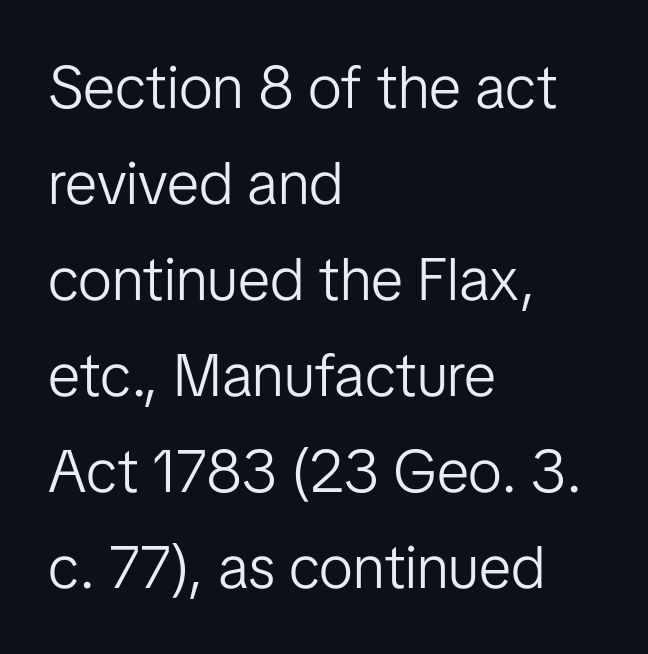
{"serif": "no", "italic": "no", "bold": "no", "weight": "light", "width": "normal", "stroke_contrast": "low", "x_height": "medium", "monospaced": "no", "underline": "no", "align": "left", "line_spacing": "normal", "line_spacing_ratio": 1.6, "letter_spacing": "normal", "letter_spacing_em": 0.0, "glyph_px": 60}
